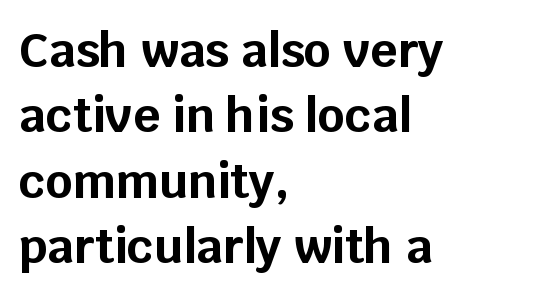
The image shows 47 px bold sans-serif type, upright; set left-aligned, normal line spacing (1.39x), normal letter spacing, not underlined; low stroke contrast and a large x-height.
